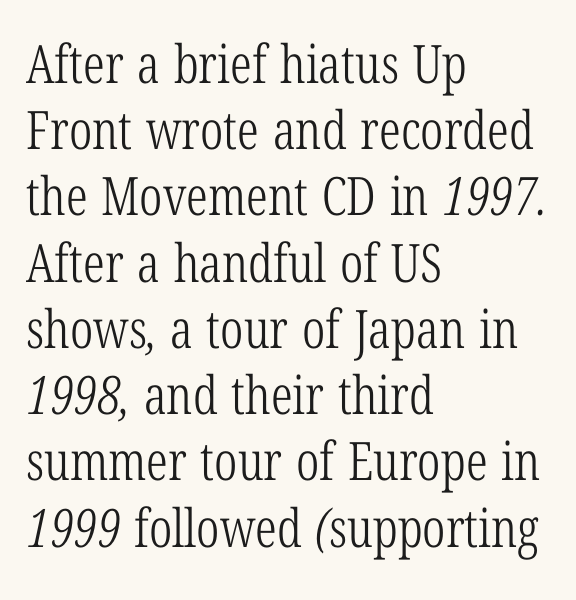
Q: Is the text bold? A: No.
Q: Is the typeface a serif or a sans-serif typeface? A: Serif.
Q: Is the text underlined? A: No.
Q: How is the paragraph aligned? A: Left-aligned.
Q: Is the spacing between letters normal or unusually wide? A: Normal.
Q: Is the spacing between lines tight, normal or loose? A: Normal.
Q: Width (condensed, normal, or wide)? A: Condensed.
Q: Stroke contrast? A: Low.
Q: x-height? A: Medium.
Q: Monospaced? A: No.
